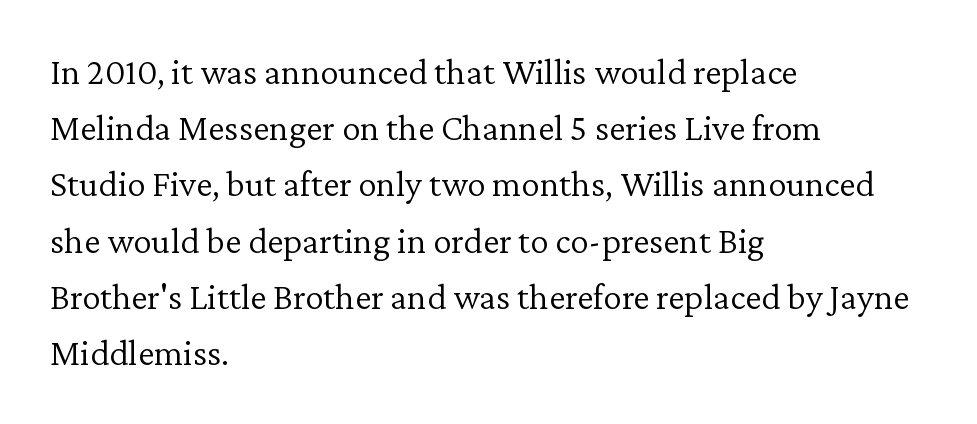
Letters rest on an invisible, unmarked baseline. Horizontally, the lines are justified to the leading edge only. This is not heavy type; no bold has been used. The letters stand straight up with perfectly vertical stems. The designer left line spacing at the default. Note: serifs present on the glyphs.
